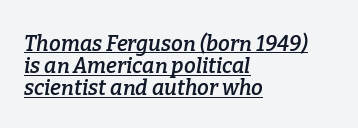
The image shows 21 px text type, italic (leaning right); set left-aligned, tight line spacing (1.05x), normal letter spacing, underlined.
